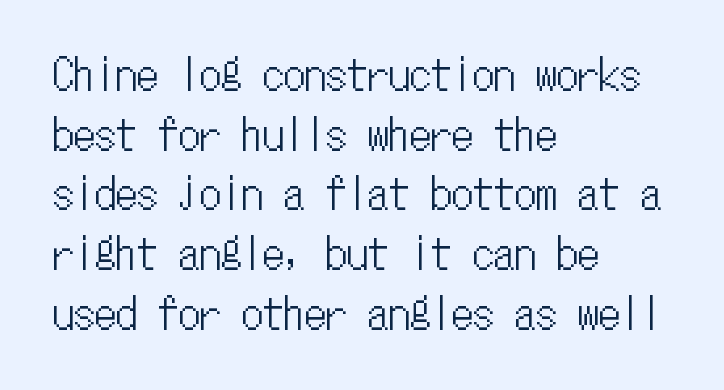
{"italic": "no", "width": "condensed", "stroke_contrast": "low", "x_height": "medium", "monospaced": "yes", "underline": "no", "align": "left", "line_spacing": "normal", "line_spacing_ratio": 1.42, "letter_spacing": "normal", "letter_spacing_em": 0.0, "glyph_px": 42}
